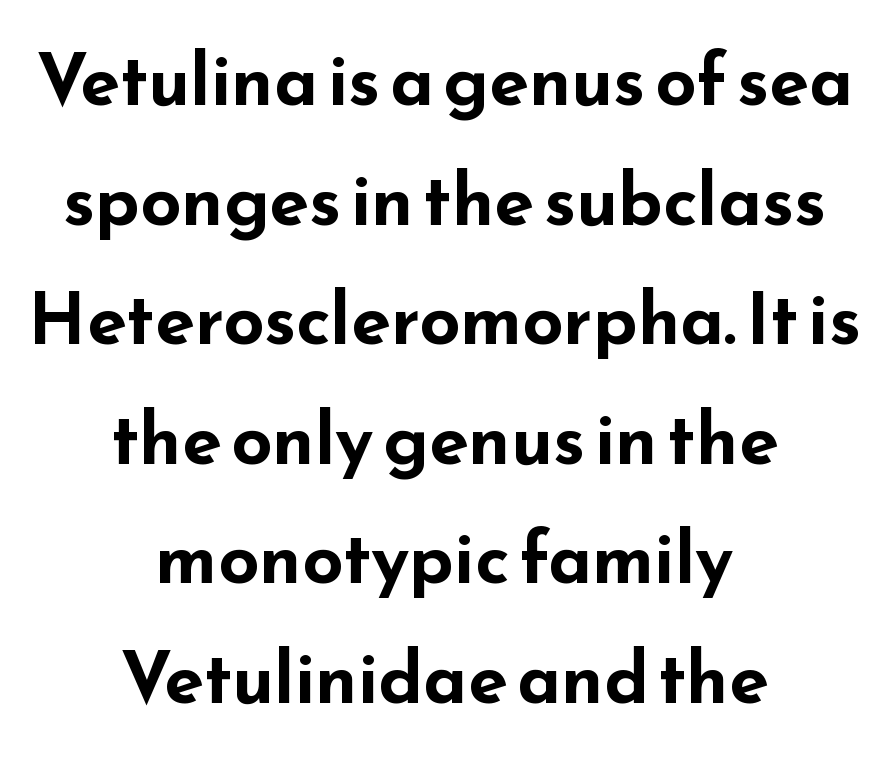
Q: Is the text bold? A: Yes.
Q: Is the text italic (slanted)? A: No, it is upright.
Q: Is the typeface a serif or a sans-serif typeface? A: Sans-serif.
Q: Is the text underlined? A: No.
Q: How is the paragraph aligned? A: Centered.
Q: Is the spacing between letters normal or unusually wide? A: Normal.
Q: Is the spacing between lines tight, normal or loose? A: Normal.
Q: Width (condensed, normal, or wide)? A: Wide.
Q: Stroke contrast? A: Low.
Q: x-height? A: Small.
Q: Monospaced? A: No.
